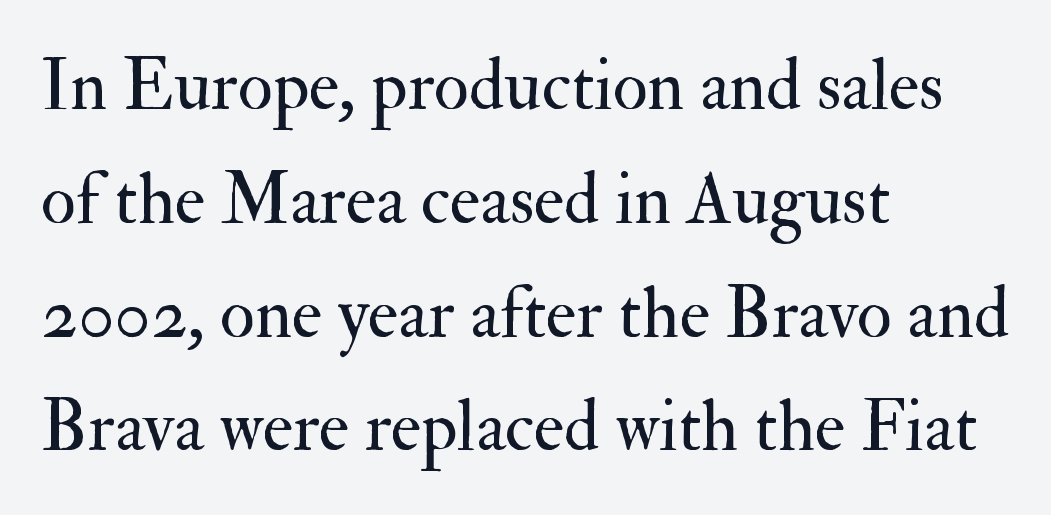
The words here are not underlined. Left-aligned paragraph, ragged on the right. The face used here is proportionally spaced, like ordinary book or web type. Stroke terminals: seriffed. The font is comparable to plain body text, perhaps lighter. Honestly, the letter spacing is just normal — you wouldn't notice it.
